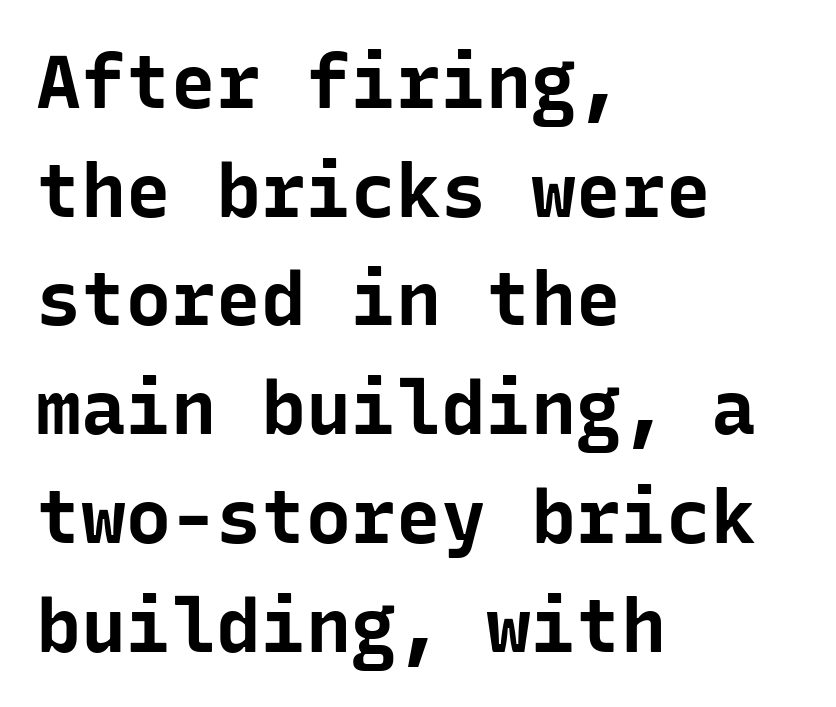
Q: Is the text bold? A: Yes.
Q: Is the text italic (slanted)? A: No, it is upright.
Q: Is the typeface a serif or a sans-serif typeface? A: Sans-serif.
Q: Is the text underlined? A: No.
Q: How is the paragraph aligned? A: Left-aligned.
Q: Is the spacing between letters normal or unusually wide? A: Normal.
Q: Is the spacing between lines tight, normal or loose? A: Normal.
Q: Width (condensed, normal, or wide)? A: Normal.
Q: Stroke contrast? A: Low.
Q: x-height? A: Medium.
Q: Monospaced? A: Yes.
